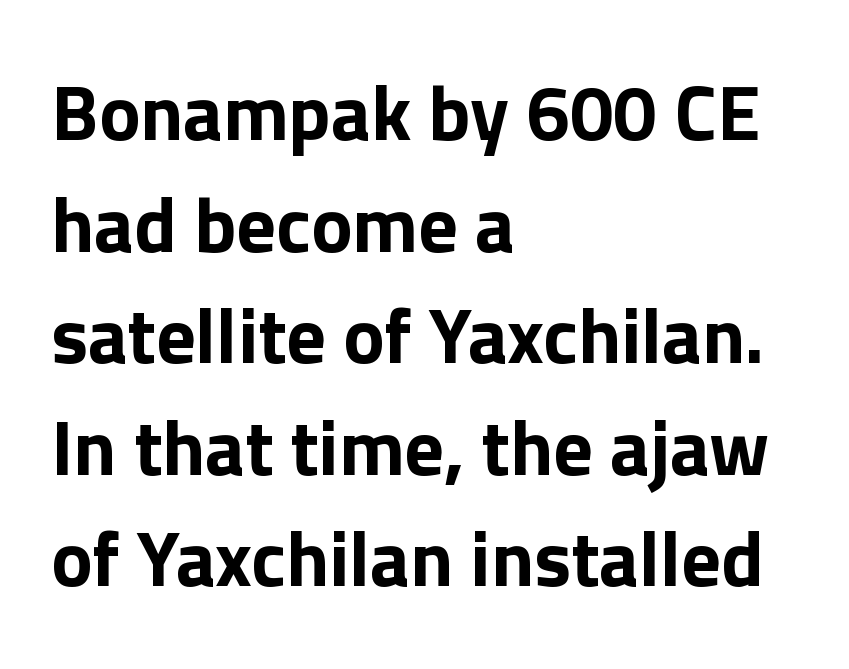
Q: Is the text bold? A: Yes.
Q: Is the text italic (slanted)? A: No, it is upright.
Q: Is the typeface a serif or a sans-serif typeface? A: Sans-serif.
Q: Is the text underlined? A: No.
Q: How is the paragraph aligned? A: Left-aligned.
Q: Is the spacing between letters normal or unusually wide? A: Normal.
Q: Is the spacing between lines tight, normal or loose? A: Normal.
Q: Width (condensed, normal, or wide)? A: Normal.
Q: Stroke contrast? A: Low.
Q: x-height? A: Medium.
Q: Monospaced? A: No.
